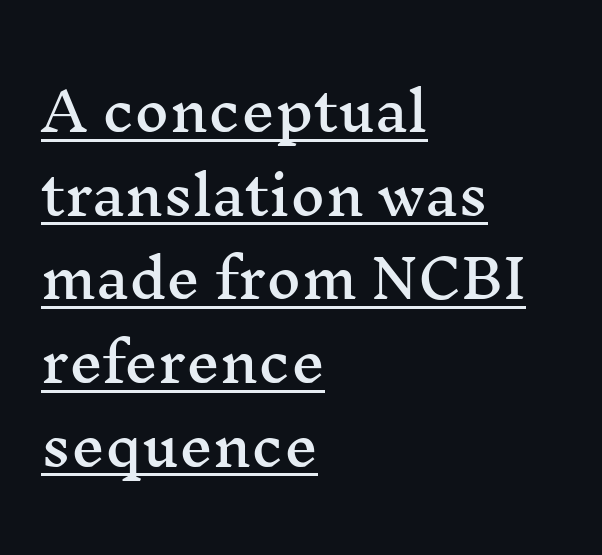
The image shows 53 px wide serif type, upright; set left-aligned, normal line spacing (1.58x), normal letter spacing, underlined; medium stroke contrast and a medium x-height.
